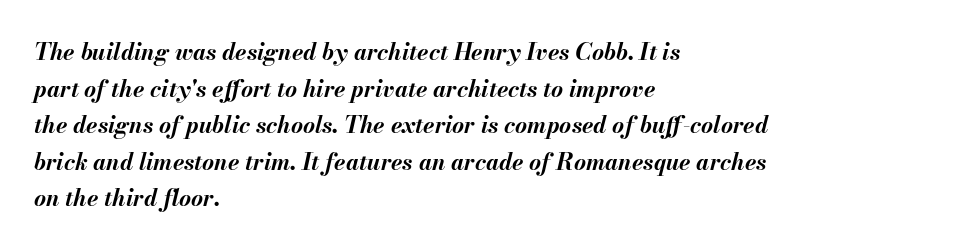
Q: Is the text bold? A: Yes.
Q: Is the text italic (slanted)? A: Yes, it leans right by about 13 degrees.
Q: Is the text underlined? A: No.
Q: How is the paragraph aligned? A: Left-aligned.
Q: Is the spacing between letters normal or unusually wide? A: Normal.
Q: Is the spacing between lines tight, normal or loose? A: Normal.
